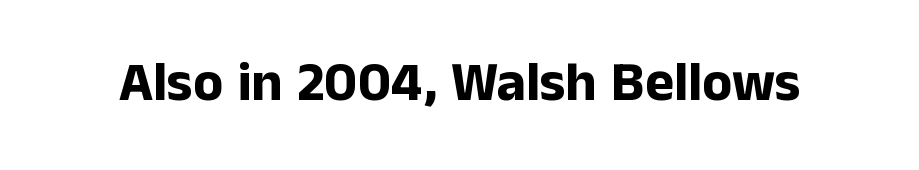
Q: Is the text bold? A: Yes.
Q: Is the text italic (slanted)? A: No, it is upright.
Q: Is the typeface a serif or a sans-serif typeface? A: Sans-serif.
Q: Is the text underlined? A: No.
Q: Is the spacing between letters normal or unusually wide? A: Normal.
Q: Width (condensed, normal, or wide)? A: Normal.
Q: Stroke contrast? A: Low.
Q: x-height? A: Medium.
Q: Monospaced? A: No.
